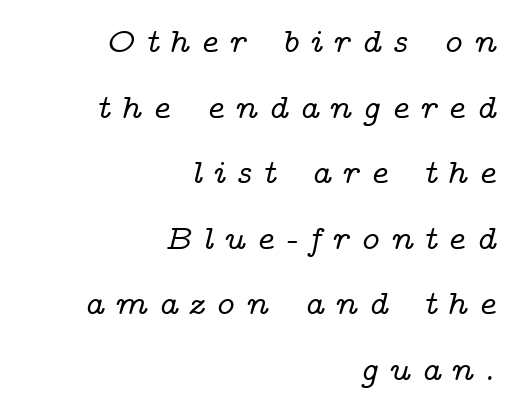
The image shows 34 px wide serif type, italic (leaning right); set right-aligned, loose line spacing (1.93x), unusually wide letter spacing (+0.3 em), not underlined; low stroke contrast and a medium x-height.
